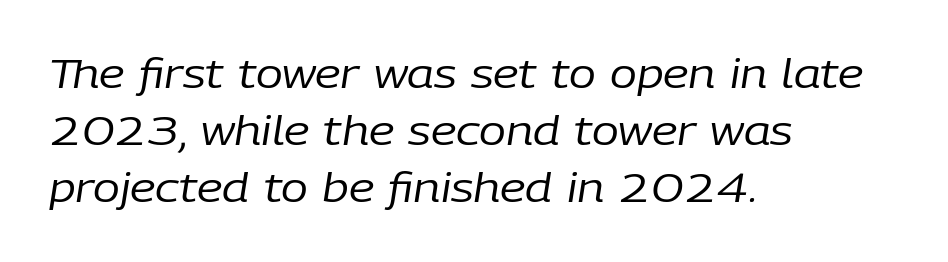
The image shows 40 px regular-weight type, italic (leaning right); set left-aligned, normal line spacing (1.43x), normal letter spacing, not underlined; low stroke contrast and a medium x-height.
